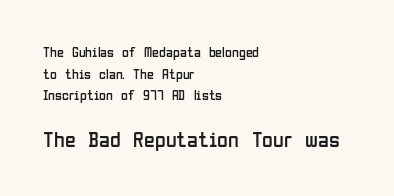
The image shows 22 px text type, upright; set left-aligned, normal line spacing (1.54x), normal letter spacing, not underlined; the second (bottom) block is 1.57x larger.
